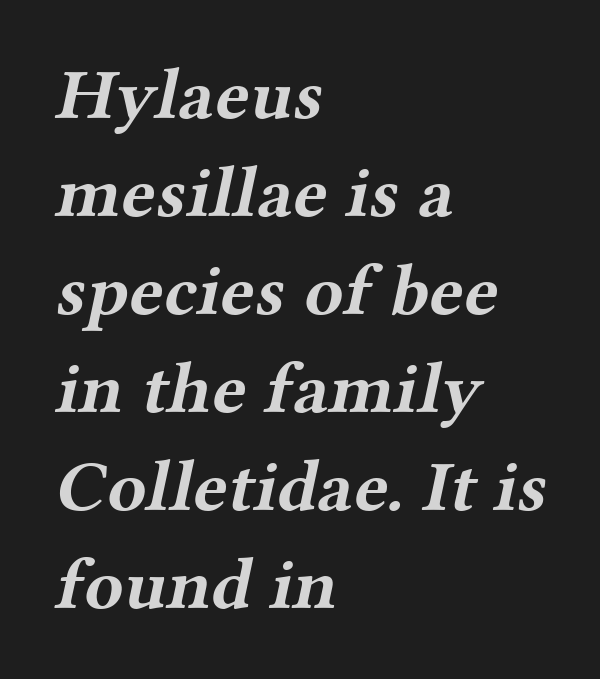
{"serif": "yes", "bold": "yes", "weight": "bold", "width": "wide", "stroke_contrast": "medium", "x_height": "medium", "monospaced": "no", "underline": "no", "align": "left", "line_spacing": "normal", "line_spacing_ratio": 1.36, "letter_spacing": "normal", "letter_spacing_em": 0.0, "glyph_px": 72}
